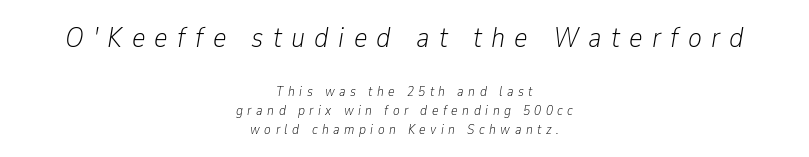
{"italic": "yes", "lean": "right", "slant_degrees": 9, "bold": "no", "weight": "light", "width": "condensed", "stroke_contrast": "low", "x_height": "medium", "monospaced": "no", "underline": "no", "align": "center", "line_spacing": "normal", "line_spacing_ratio": 1.39, "letter_spacing": "wide", "letter_spacing_em": 0.32, "larger_block": "first", "size_ratio": 2.07, "glyph_px": 29}
